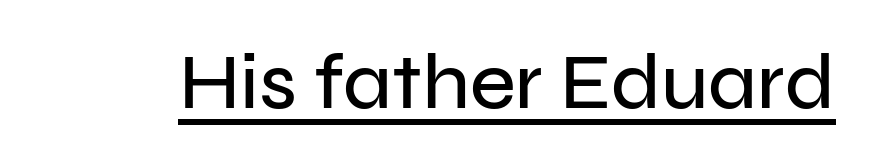
{"serif": "no", "italic": "no", "width": "normal", "stroke_contrast": "low", "x_height": "medium", "monospaced": "no", "underline": "yes", "letter_spacing": "normal", "letter_spacing_em": 0.0, "glyph_px": 79}
